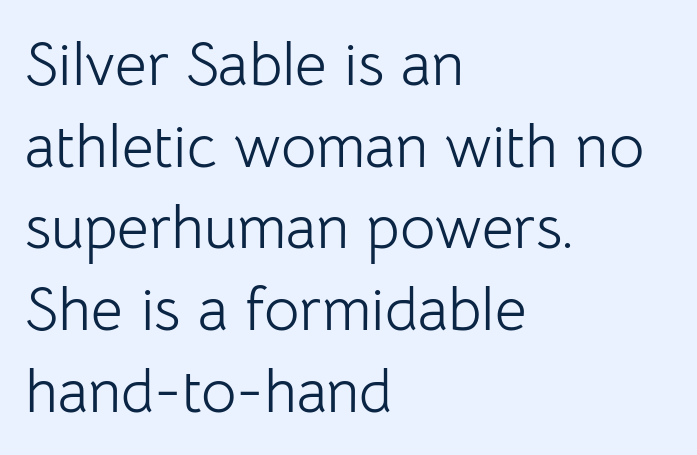
{"serif": "no", "italic": "no", "bold": "no", "weight": "light", "width": "normal", "stroke_contrast": "low", "x_height": "medium", "monospaced": "no", "underline": "no", "align": "left", "line_spacing": "normal", "line_spacing_ratio": 1.34, "letter_spacing": "normal", "letter_spacing_em": 0.0, "glyph_px": 61}
